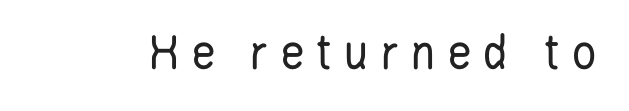
The image shows 53 px regular-weight, condensed sans-serif type, upright; set unusually wide letter spacing (+0.2 em), not underlined; low stroke contrast and a large x-height.
